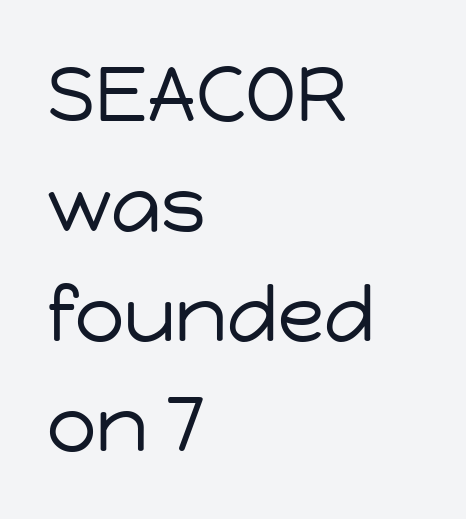
The image shows 77 px regular-weight sans-serif type, upright; set left-aligned, normal line spacing (1.43x), normal letter spacing, not underlined; low stroke contrast and a medium x-height.
